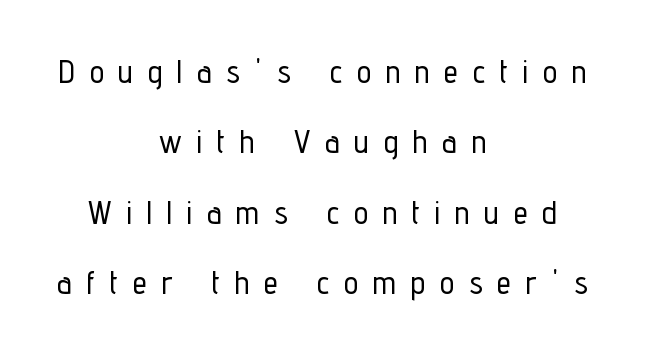
Q: Is the text italic (slanted)? A: No, it is upright.
Q: Is the typeface a serif or a sans-serif typeface? A: Sans-serif.
Q: Is the text underlined? A: No.
Q: How is the paragraph aligned? A: Centered.
Q: Is the spacing between letters normal or unusually wide? A: Unusually wide.
Q: Is the spacing between lines tight, normal or loose? A: Loose.
Q: Width (condensed, normal, or wide)? A: Condensed.
Q: Stroke contrast? A: Low.
Q: x-height? A: Medium.
Q: Monospaced? A: No.
